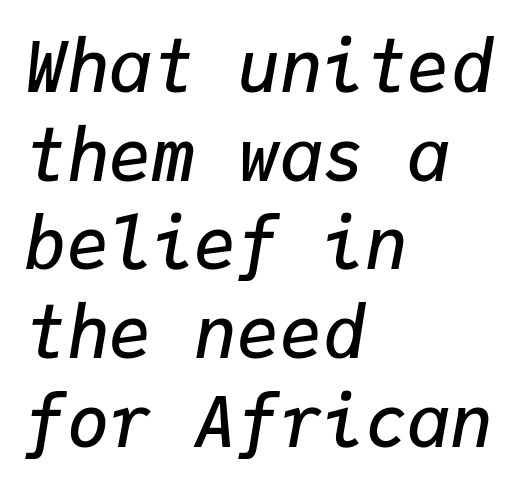
The image shows 71 px semibold type, italic (leaning right), monospaced; set left-aligned, normal line spacing (1.25x), normal letter spacing, not underlined; low stroke contrast and a medium x-height.
